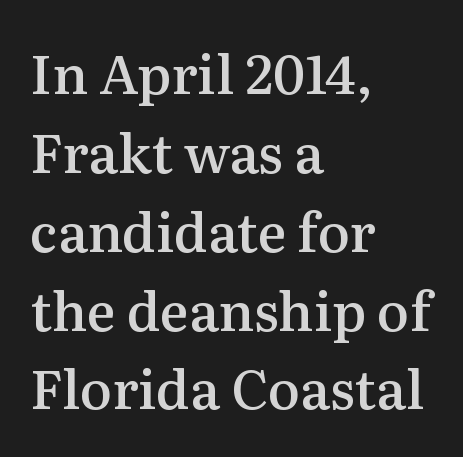
This sample uses plain, unmodified letter spacing. Clear beneath every line of the passage. Ascenders rise straight up at ninety degrees. The paragraph has a hard left edge and a soft right edge. Vertical spacing — default. The letters advance in unequal steps, a hallmark of proportional type.
